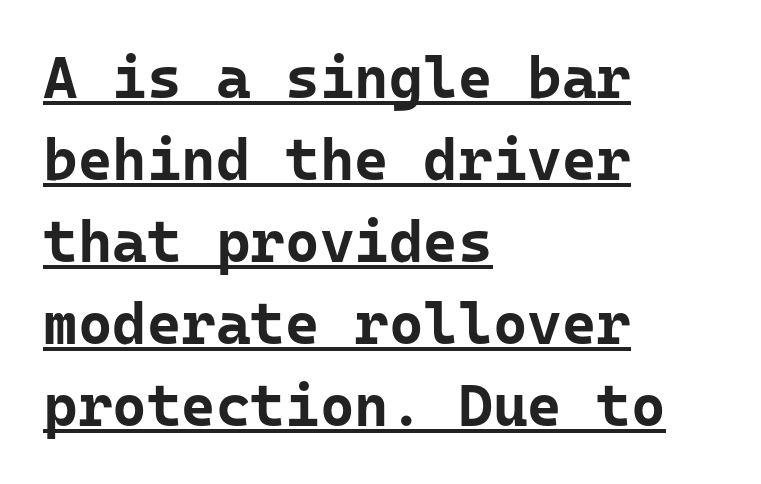
Q: Is the text bold? A: Yes.
Q: Is the text italic (slanted)? A: No, it is upright.
Q: Is the typeface a serif or a sans-serif typeface? A: Sans-serif.
Q: Is the text underlined? A: Yes.
Q: How is the paragraph aligned? A: Left-aligned.
Q: Is the spacing between letters normal or unusually wide? A: Normal.
Q: Is the spacing between lines tight, normal or loose? A: Normal.
Q: Width (condensed, normal, or wide)? A: Normal.
Q: Stroke contrast? A: Low.
Q: x-height? A: Medium.
